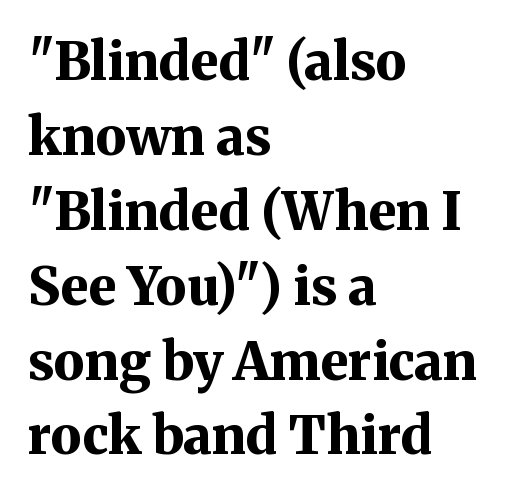
{"serif": "yes", "italic": "no", "bold": "yes", "weight": "bold", "width": "normal", "stroke_contrast": "medium", "x_height": "medium", "monospaced": "no", "underline": "no", "align": "left", "line_spacing": "normal", "line_spacing_ratio": 1.44, "letter_spacing": "normal", "letter_spacing_em": 0.0, "glyph_px": 52}
